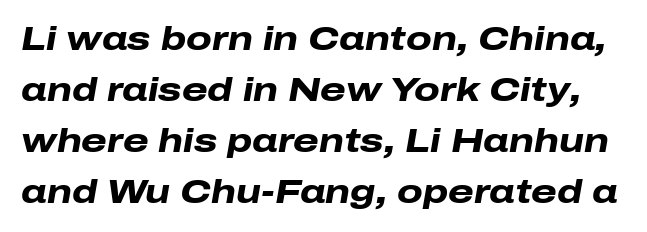
Q: Is the text bold? A: Yes.
Q: Is the text italic (slanted)? A: Yes, it leans right by about 10 degrees.
Q: Is the text underlined? A: No.
Q: Is the spacing between letters normal or unusually wide? A: Normal.
Q: Is the spacing between lines tight, normal or loose? A: Normal.
Q: Width (condensed, normal, or wide)? A: Wide.
Q: Stroke contrast? A: Low.
Q: x-height? A: Medium.
Q: Monospaced? A: No.
